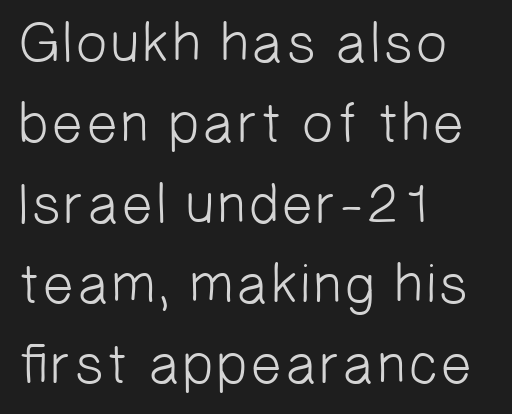
{"serif": "no", "bold": "no", "weight": "light", "width": "normal", "stroke_contrast": "low", "x_height": "medium", "monospaced": "no", "underline": "no", "align": "left", "line_spacing": "normal", "line_spacing_ratio": 1.41, "letter_spacing": "normal", "letter_spacing_em": 0.0, "glyph_px": 57}
